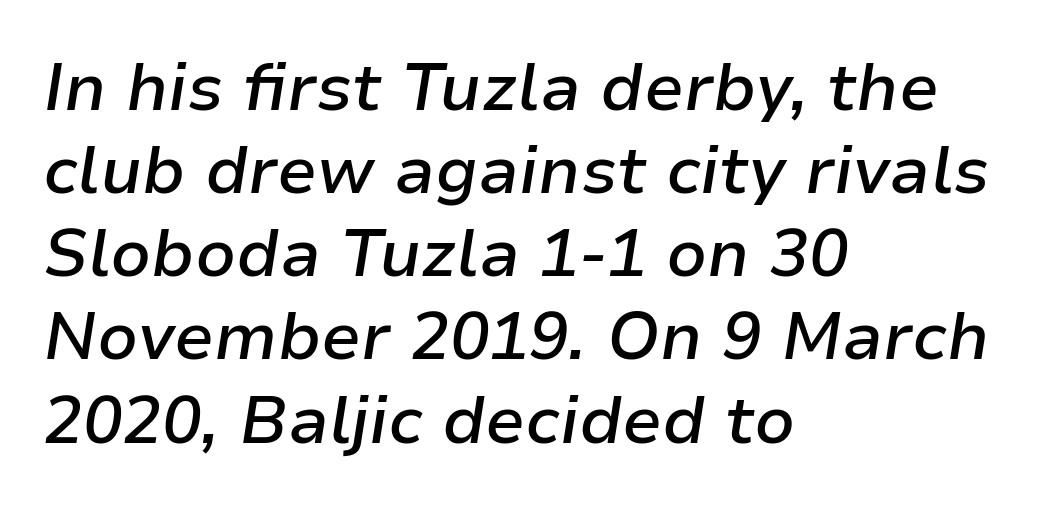
{"italic": "yes", "lean": "right", "slant_degrees": 9, "bold": "semi", "weight": "semibold", "width": "normal", "stroke_contrast": "low", "x_height": "medium", "monospaced": "no", "underline": "no", "align": "left", "line_spacing": "normal", "line_spacing_ratio": 1.26, "letter_spacing": "normal", "letter_spacing_em": 0.0, "glyph_px": 66}
